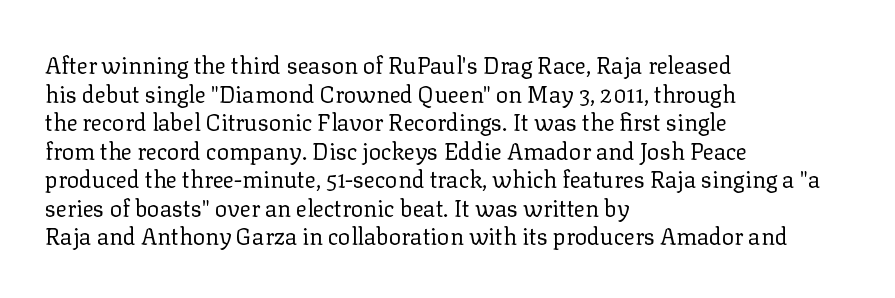
The image shows 23 px text type, upright; set left-aligned, line spacing 1.24x, normal letter spacing, not underlined.
